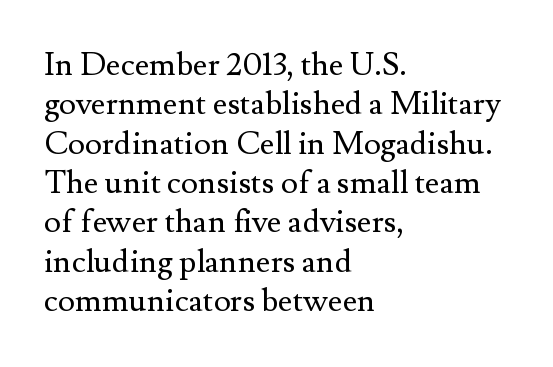
The image shows 32 px regular-weight serif type, upright; set left-aligned, line spacing 1.23x, normal letter spacing, not underlined; medium stroke contrast and a small x-height.
